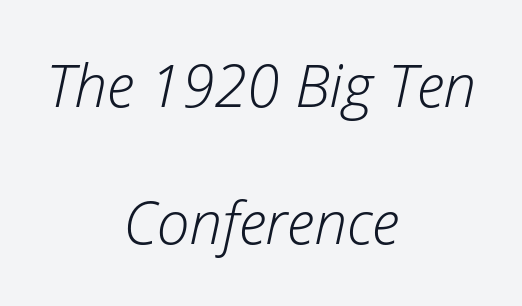
Think of a printed novel: that variable character pitch is what you see here. Tracking here is standard; glyphs follow each other at the usual distance. Bold? No — there's no thickening of the strokes. Interline gaps are noticeably wide in this sample.
